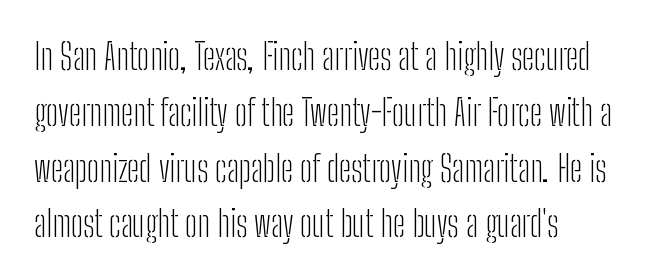
The image shows 36 px light, condensed sans-serif type, upright; set left-aligned, normal line spacing (1.55x), normal letter spacing, not underlined; low stroke contrast and a medium x-height.
